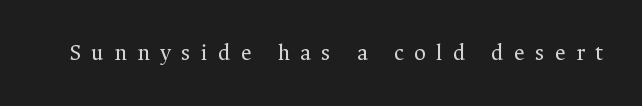
The image shows 23 px text type, upright; set unusually wide letter spacing (+0.45 em), not underlined.
